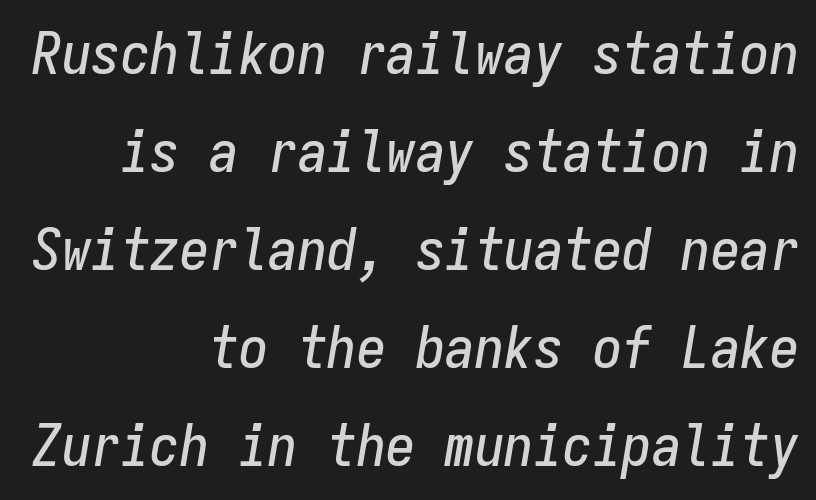
Q: Is the text italic (slanted)? A: Yes, it leans right by about 9 degrees.
Q: Is the text underlined? A: No.
Q: How is the paragraph aligned? A: Right-aligned.
Q: Is the spacing between letters normal or unusually wide? A: Normal.
Q: Is the spacing between lines tight, normal or loose? A: Normal.
Q: Width (condensed, normal, or wide)? A: Condensed.
Q: Stroke contrast? A: Low.
Q: x-height? A: Medium.
Q: Monospaced? A: Yes.
